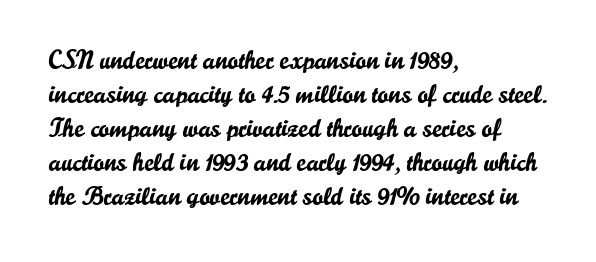
{"underline": "no", "align": "left", "line_spacing": "normal", "line_spacing_ratio": 1.31, "letter_spacing": "normal", "letter_spacing_em": 0.0, "glyph_px": 26}
